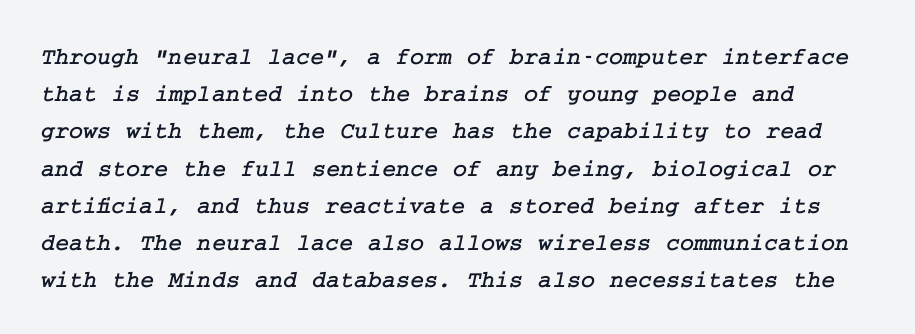
Bare-footed words on every line. The face used here is rendered with its standard letterfit. This block has exactly the height ordinary leading produces.
